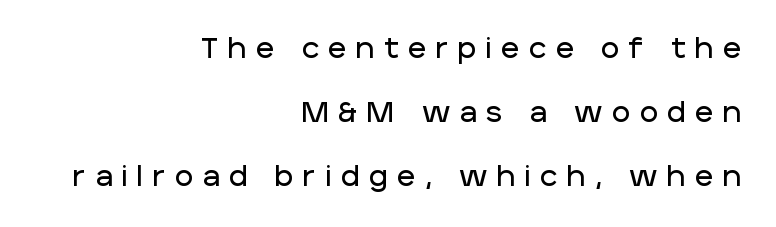
The image shows 28 px sans-serif type, upright; set right-aligned, loose line spacing (2.28x), unusually wide letter spacing (+0.34 em), not underlined; low stroke contrast and a large x-height.
